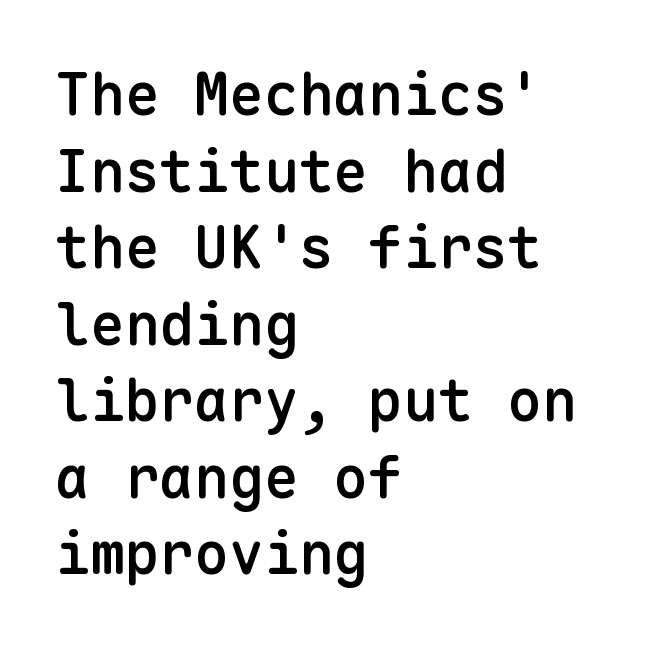
{"serif": "no", "italic": "no", "bold": "semi", "weight": "semibold", "width": "normal", "stroke_contrast": "low", "x_height": "medium", "monospaced": "yes", "underline": "no", "align": "left", "line_spacing": "normal", "line_spacing_ratio": 1.32, "letter_spacing": "normal", "letter_spacing_em": 0.0, "glyph_px": 58}
